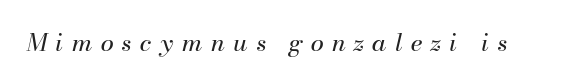
Q: Is the text bold? A: No.
Q: Is the text italic (slanted)? A: Yes, it leans right by about 13 degrees.
Q: Is the text underlined? A: No.
Q: Is the spacing between letters normal or unusually wide? A: Unusually wide.
